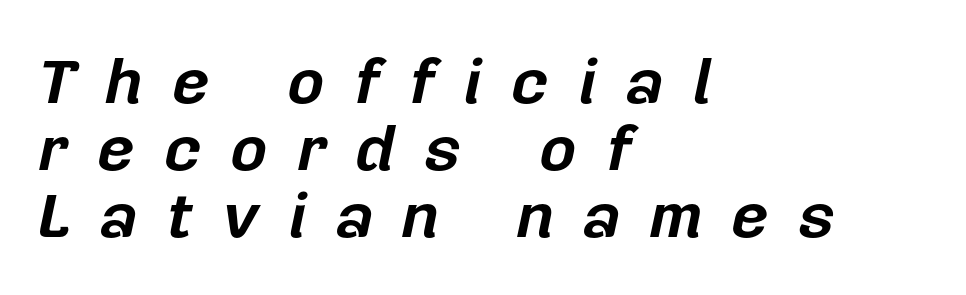
Q: Is the text bold? A: Yes.
Q: Is the text italic (slanted)? A: Yes, it leans right by about 12 degrees.
Q: Is the text underlined? A: No.
Q: How is the paragraph aligned? A: Left-aligned.
Q: Is the spacing between letters normal or unusually wide? A: Unusually wide.
Q: Is the spacing between lines tight, normal or loose? A: Tight.
Q: Width (condensed, normal, or wide)? A: Normal.
Q: Stroke contrast? A: Low.
Q: x-height? A: Medium.
Q: Monospaced? A: No.
